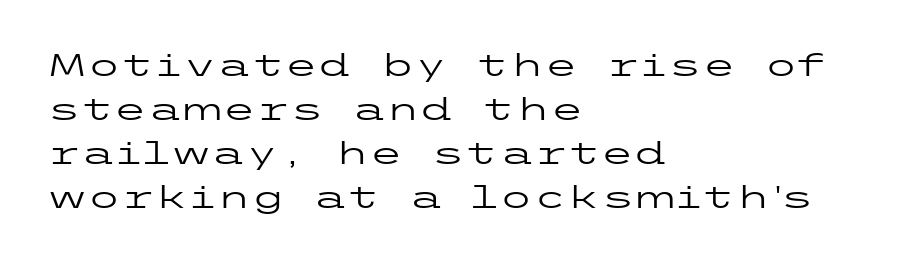
The image shows 31 px regular-weight, wide sans-serif type, upright; set left-aligned, normal line spacing (1.42x), normal letter spacing, not underlined; low stroke contrast and a medium x-height.
